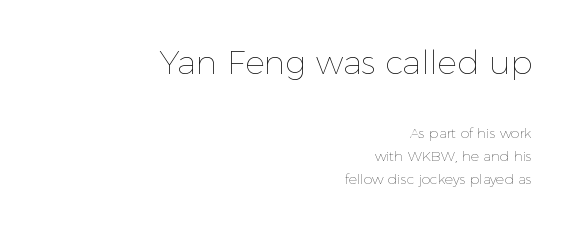
Q: Is the text bold? A: No.
Q: Is the text italic (slanted)? A: No, it is upright.
Q: Is the text underlined? A: No.
Q: How is the paragraph aligned? A: Right-aligned.
Q: Is the spacing between letters normal or unusually wide? A: Normal.
Q: Is the spacing between lines tight, normal or loose? A: Normal.
Q: Which block of text is set in a larger size, the first (top) or the second (bottom)? A: The first (top) one.
Q: Width (condensed, normal, or wide)? A: Normal.
Q: x-height? A: Medium.
Q: Monospaced? A: No.
